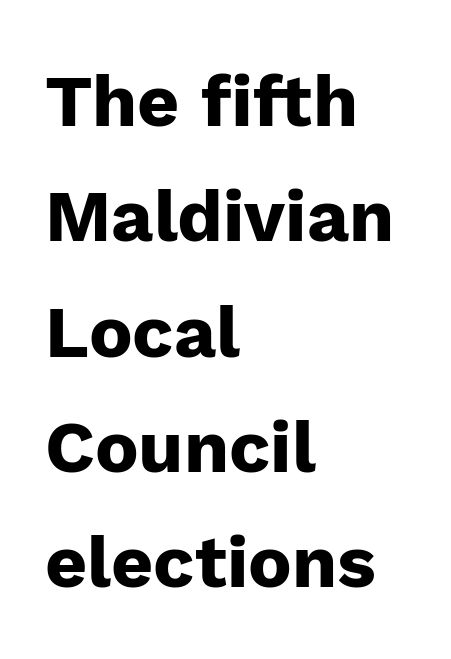
The image shows 73 px heavy sans-serif type, upright; set left-aligned, normal line spacing (1.58x), normal letter spacing, not underlined; low stroke contrast and a medium x-height.
